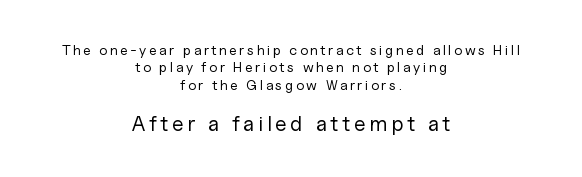
{"italic": "no", "bold": "no", "underline": "no", "align": "center", "line_spacing_ratio": 1.24, "larger_block": "second", "size_ratio": 1.5, "glyph_px": 21}
